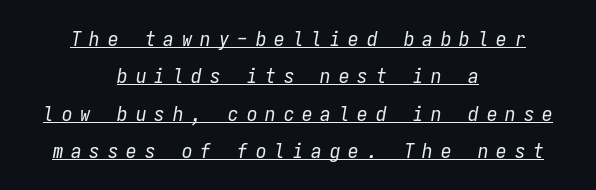
Q: Is the text bold? A: No.
Q: Is the text italic (slanted)? A: Yes, it leans right by about 9 degrees.
Q: Is the text underlined? A: Yes.
Q: How is the paragraph aligned? A: Centered.
Q: Is the spacing between letters normal or unusually wide? A: Unusually wide.
